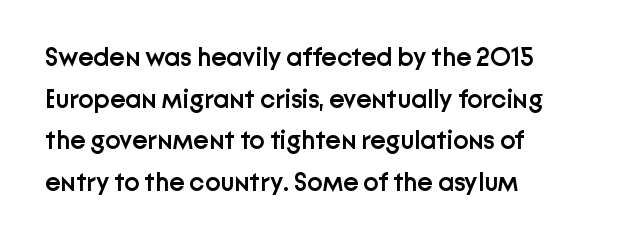
The space between consecutive lines is moderate. All the whitespace from short lines collects on the right. Is there any slant? The stems are plumb. The gaps between neighbouring characters are ordinary and unremarkable. Is the type bold? Partly — it's a semibold, heavier than regular but not fully bold.
